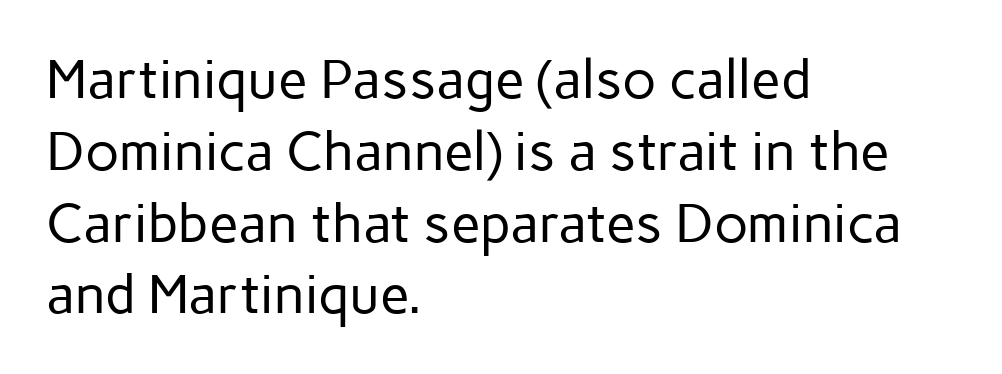
Does the lettering tilt? It doesn't — this is upright. The setting favours the left margin, as ordinary paragraphs usually do. Notice how descenders clear the ascenders below comfortably — that's standard leading. Only glyphs here, with clear space below each row.
